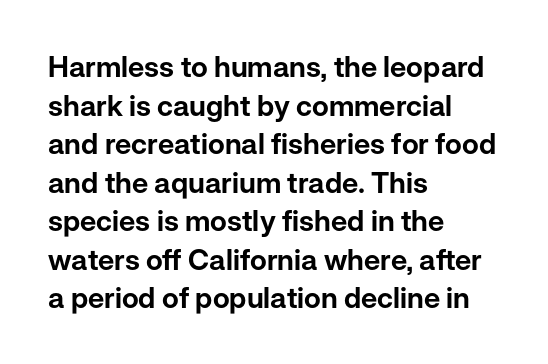
Q: Is the text italic (slanted)? A: No, it is upright.
Q: Is the typeface a serif or a sans-serif typeface? A: Sans-serif.
Q: Is the text underlined? A: No.
Q: How is the paragraph aligned? A: Left-aligned.
Q: Is the spacing between letters normal or unusually wide? A: Normal.
Q: Is the spacing between lines tight, normal or loose? A: Normal.
Q: Width (condensed, normal, or wide)? A: Normal.
Q: Stroke contrast? A: Low.
Q: x-height? A: Medium.
Q: Monospaced? A: No.
